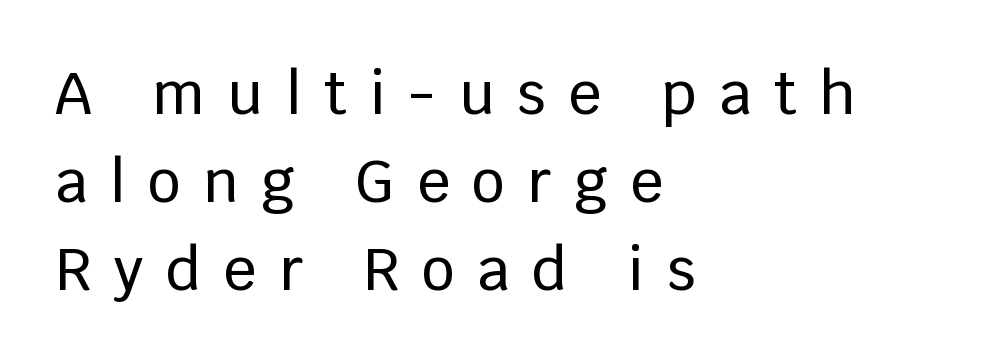
{"serif": "no", "italic": "no", "width": "normal", "stroke_contrast": "low", "x_height": "large", "monospaced": "no", "underline": "no", "align": "left", "line_spacing": "normal", "line_spacing_ratio": 1.52, "letter_spacing": "wide", "letter_spacing_em": 0.39, "glyph_px": 58}
